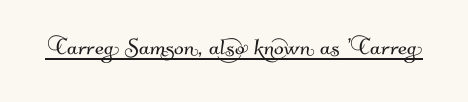
{"serif": "no", "width": "normal", "stroke_contrast": "medium", "x_height": "small", "monospaced": "no", "underline": "yes", "letter_spacing": "normal", "letter_spacing_em": 0.0, "glyph_px": 29}
